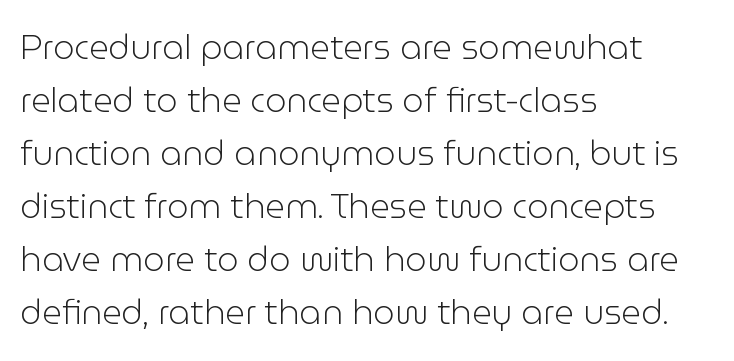
The rendering uses a moderate line-height, typical for paragraphs. Typeset ragged right — the left edge is the straight one. Designer's note — italics off, roman on. A light-to-regular cut is what we see here. The face used here is proportionally spaced, like ordinary book or web type. To sum up the face: it is a sans, with no serifs.
